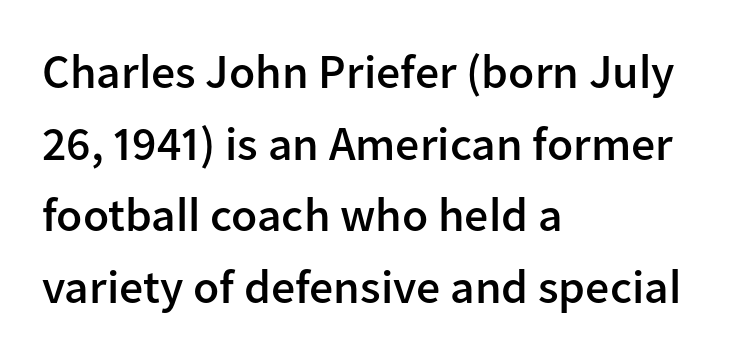
Q: Is the text bold? A: Semi-bold.
Q: Is the text italic (slanted)? A: No, it is upright.
Q: Is the typeface a serif or a sans-serif typeface? A: Sans-serif.
Q: Is the text underlined? A: No.
Q: How is the paragraph aligned? A: Left-aligned.
Q: Is the spacing between letters normal or unusually wide? A: Normal.
Q: Is the spacing between lines tight, normal or loose? A: Normal.
Q: Width (condensed, normal, or wide)? A: Normal.
Q: Stroke contrast? A: Low.
Q: x-height? A: Medium.
Q: Monospaced? A: No.
